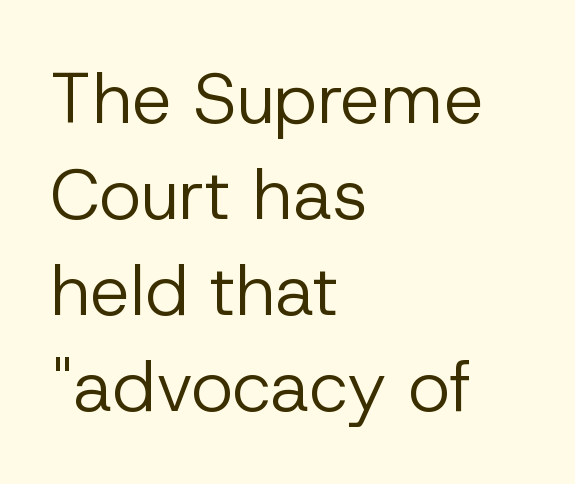
You can tell it's not italic because the verticals are truly vertical. Check where the strokes stop: nothing finishes them off — pure sans. Does extra space separate the letters? No, they use regular spacing. Casual observation: everything's shoved over to the left.
